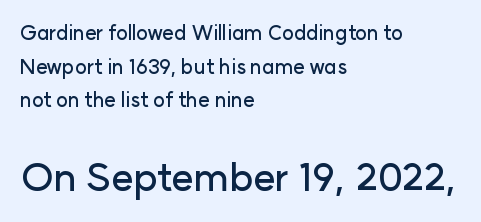
The image shows 39 px sans-serif type, upright; set left-aligned, normal line spacing (1.68x), normal letter spacing, not underlined; the second (bottom) block is 1.95x larger; low stroke contrast and a medium x-height.
